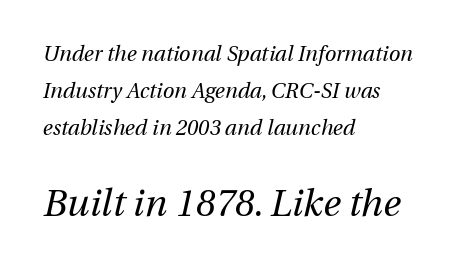
Q: Is the text bold? A: No.
Q: Is the text italic (slanted)? A: Yes, it leans right by about 12 degrees.
Q: Is the text underlined? A: No.
Q: How is the paragraph aligned? A: Left-aligned.
Q: Is the spacing between letters normal or unusually wide? A: Normal.
Q: Which block of text is set in a larger size, the first (top) or the second (bottom)? A: The second (bottom) one.
Q: Width (condensed, normal, or wide)? A: Normal.
Q: Stroke contrast? A: Medium.
Q: x-height? A: Medium.
Q: Monospaced? A: No.
